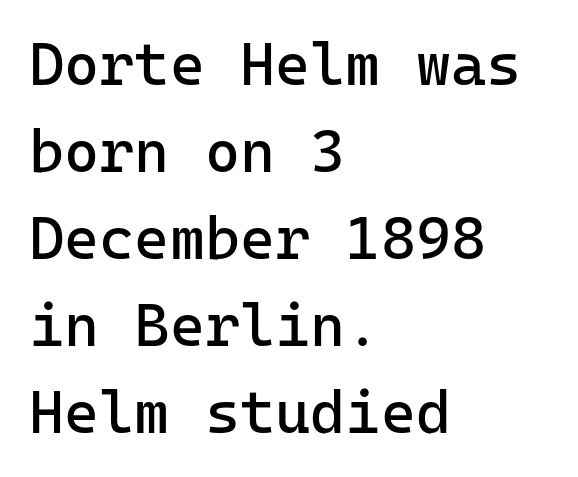
{"serif": "no", "italic": "no", "bold": "no", "weight": "regular", "width": "normal", "stroke_contrast": "low", "x_height": "medium", "underline": "no", "align": "left", "line_spacing": "normal", "line_spacing_ratio": 1.45, "letter_spacing": "normal", "letter_spacing_em": 0.0, "glyph_px": 60}
